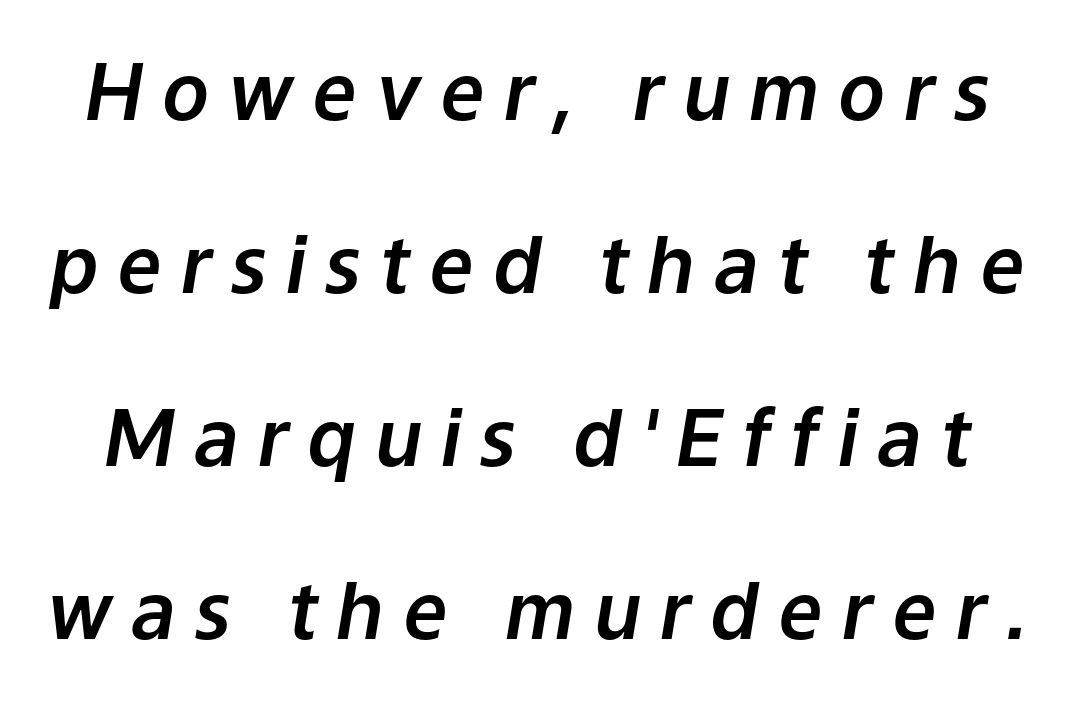
Q: Is the text italic (slanted)? A: Yes, it leans right by about 9 degrees.
Q: Is the text underlined? A: No.
Q: Is the spacing between letters normal or unusually wide? A: Unusually wide.
Q: Is the spacing between lines tight, normal or loose? A: Loose.
Q: Width (condensed, normal, or wide)? A: Normal.
Q: Stroke contrast? A: Low.
Q: x-height? A: Medium.
Q: Monospaced? A: No.
